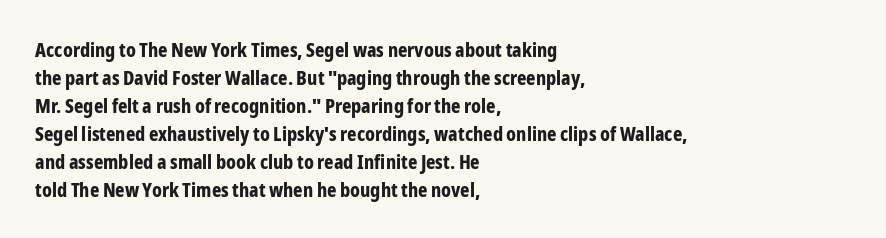
Q: Is the text bold? A: Yes.
Q: Is the text italic (slanted)? A: No, it is upright.
Q: Is the text underlined? A: No.
Q: How is the paragraph aligned? A: Left-aligned.
Q: Is the spacing between letters normal or unusually wide? A: Normal.
Q: Is the spacing between lines tight, normal or loose? A: Normal.
